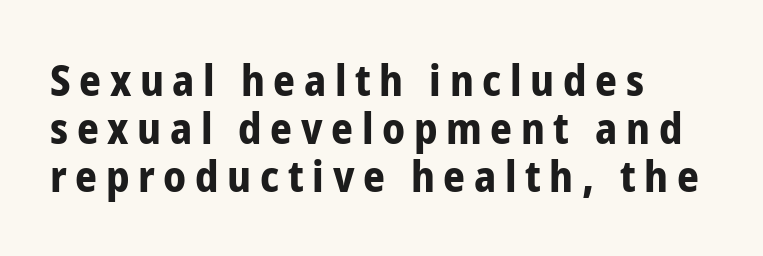
{"serif": "no", "italic": "no", "bold": "yes", "weight": "bold", "width": "condensed", "stroke_contrast": "low", "x_height": "medium", "monospaced": "no", "underline": "no", "align": "left", "line_spacing": "tight", "line_spacing_ratio": 1.12, "letter_spacing": "wide", "letter_spacing_em": 0.2, "glyph_px": 43}
